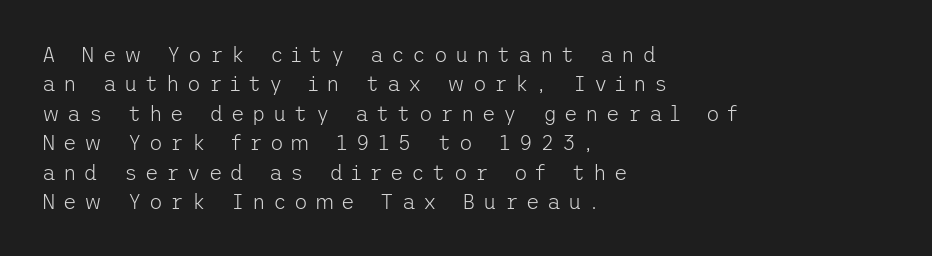
The image shows 21 px text type, upright; set left-aligned, normal line spacing (1.4x), unusually wide letter spacing (+0.36 em), not underlined.
